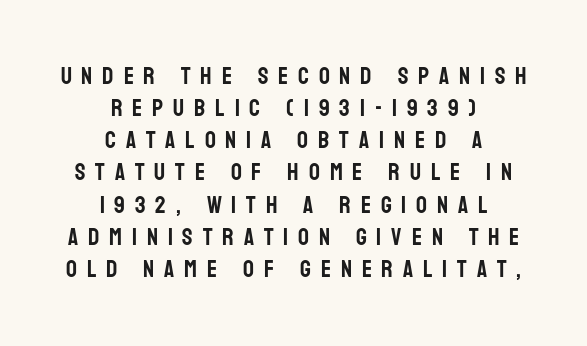
The image shows 24 px text type, upright; set centered, normal line spacing (1.34x), unusually wide letter spacing (+0.41 em), not underlined.
